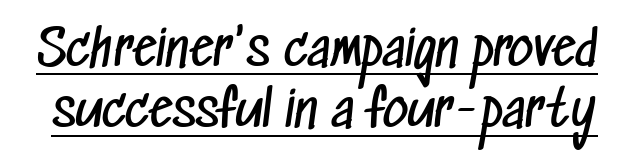
In terms of leading, this rendering sits right in the middle. No chunkiness to these letters — they're not bold. A typesetter would call this proportional, since set widths differ per character. Looks like someone drew a line under every word here. Observe the ordinary spacing: letters are neighbours, not strangers.
